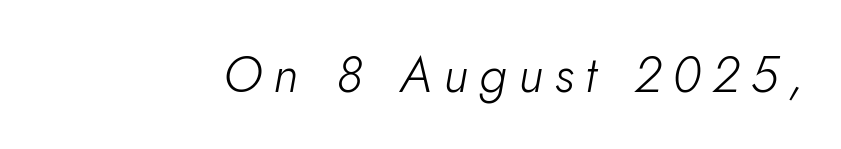
Words float on clear page, feet unadorned. Style check: oblique. Substantial extra tracking has been applied to these lines. A quiet, ordinary-to-light weight characterises the typeface. The rendering uses natural spacing where letterforms have individual widths.
